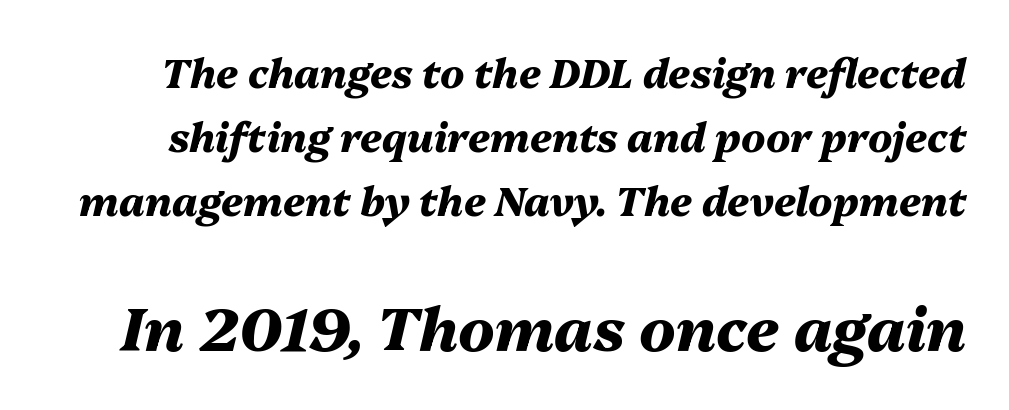
Q: Is the text bold? A: Yes.
Q: Is the text italic (slanted)? A: Yes, it leans right by about 13 degrees.
Q: Is the text underlined? A: No.
Q: Is the spacing between letters normal or unusually wide? A: Normal.
Q: Is the spacing between lines tight, normal or loose? A: Normal.
Q: Which block of text is set in a larger size, the first (top) or the second (bottom)? A: The second (bottom) one.
Q: Width (condensed, normal, or wide)? A: Normal.
Q: Stroke contrast? A: Medium.
Q: x-height? A: Medium.
Q: Monospaced? A: No.
